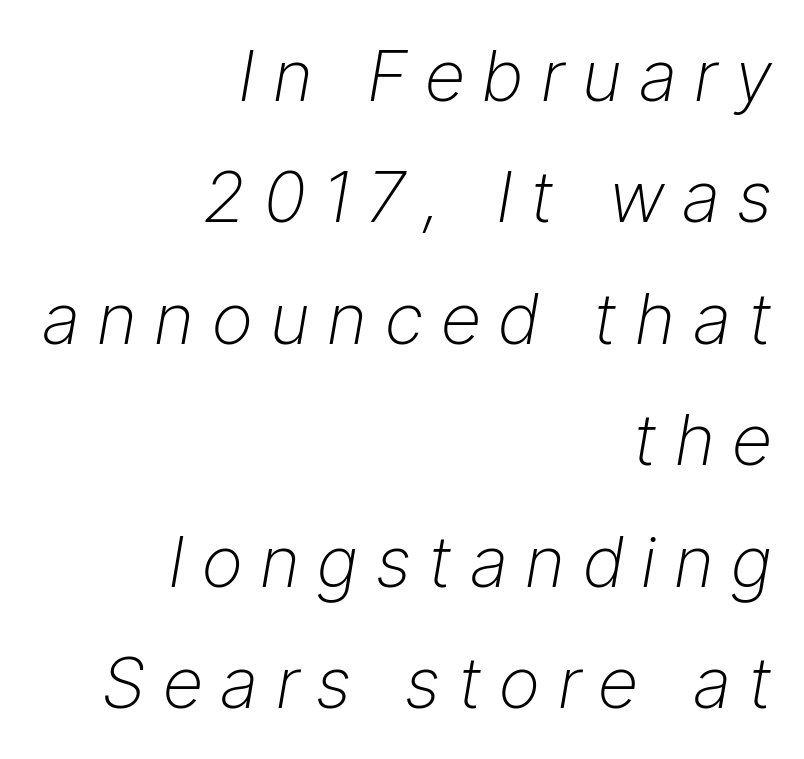
The image shows 71 px light type, italic (leaning right); set right-aligned, line spacing 1.71x, unusually wide letter spacing (+0.25 em), not underlined; low stroke contrast and a medium x-height.
